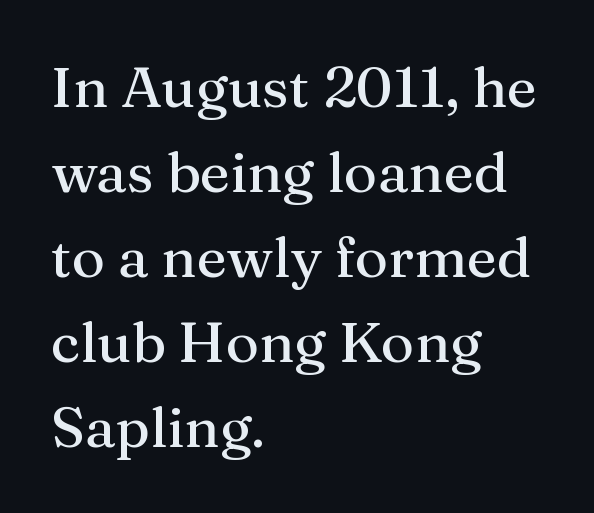
Regular leading. Each letter keeps its own natural width here, so spacing adapts to shape. Do the letters lean? They stand straight. A typesetter would call this zero additional tracking. The text block is weighted toward the left margin, trailing off unevenly rightward.
